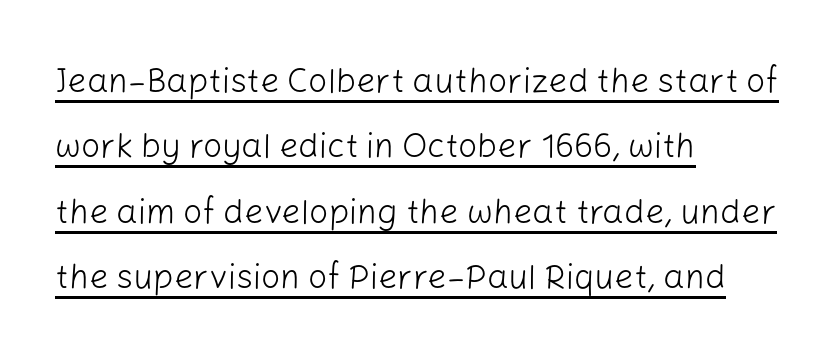
Q: Is the text bold? A: No.
Q: Is the text italic (slanted)? A: No, it is upright.
Q: Is the typeface a serif or a sans-serif typeface? A: Sans-serif.
Q: Is the text underlined? A: Yes.
Q: How is the paragraph aligned? A: Left-aligned.
Q: Is the spacing between letters normal or unusually wide? A: Normal.
Q: Is the spacing between lines tight, normal or loose? A: Loose.
Q: Width (condensed, normal, or wide)? A: Normal.
Q: Stroke contrast? A: Low.
Q: x-height? A: Medium.
Q: Monospaced? A: No.
